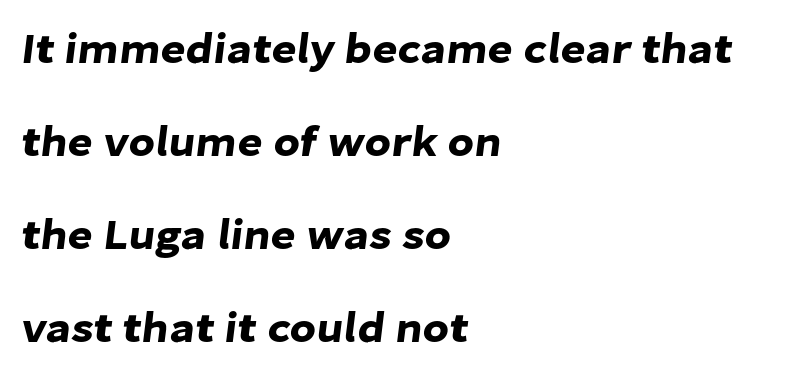
{"serif": "no", "width": "normal", "stroke_contrast": "low", "x_height": "medium", "monospaced": "no", "underline": "no", "align": "left", "line_spacing": "loose", "line_spacing_ratio": 2.16, "letter_spacing": "normal", "letter_spacing_em": 0.0, "glyph_px": 43}
